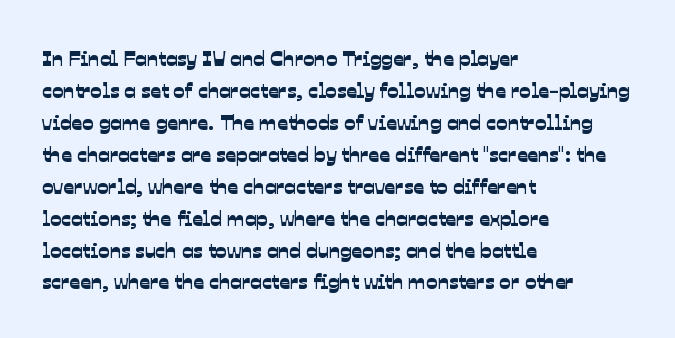
The image shows 21 px text type; set left-aligned, normal line spacing (1.52x), normal letter spacing, not underlined.
